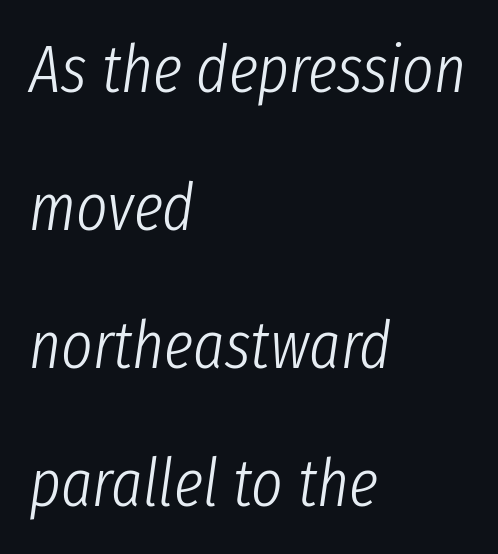
Caption: standard tracking, unaltered. Layout note: lines flush left. Check under the words: just untouched page. The rendering uses natural spacing where letterforms have individual widths. Interline gaps are noticeably wide in this sample. The font's italic variant was chosen for this text.
